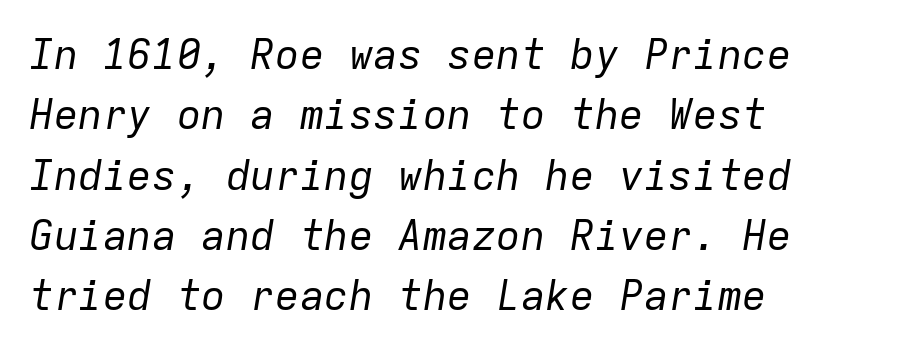
The image shows 41 px regular-weight type, italic (leaning right), monospaced; set left-aligned, normal line spacing (1.47x), normal letter spacing, not underlined; low stroke contrast and a medium x-height.
